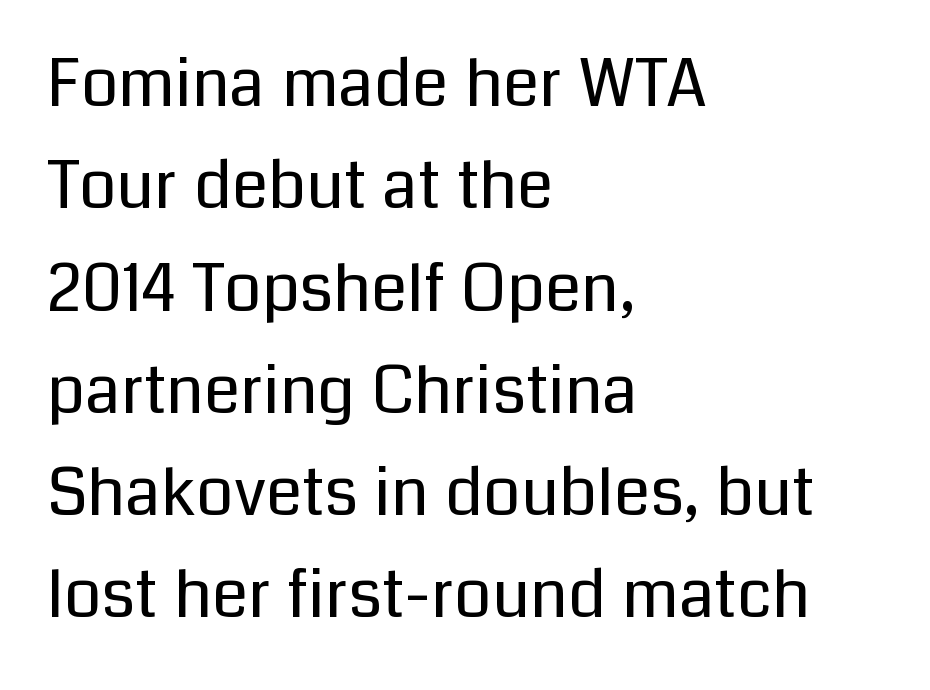
Q: Is the text bold? A: No.
Q: Is the text italic (slanted)? A: No, it is upright.
Q: Is the typeface a serif or a sans-serif typeface? A: Sans-serif.
Q: Is the text underlined? A: No.
Q: How is the paragraph aligned? A: Left-aligned.
Q: Is the spacing between letters normal or unusually wide? A: Normal.
Q: Is the spacing between lines tight, normal or loose? A: Normal.
Q: Width (condensed, normal, or wide)? A: Normal.
Q: Stroke contrast? A: Low.
Q: x-height? A: Medium.
Q: Monospaced? A: No.
